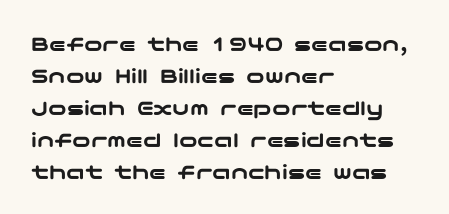
{"italic": "no", "underline": "no", "align": "left", "line_spacing": "normal", "line_spacing_ratio": 1.39, "letter_spacing": "normal", "letter_spacing_em": 0.0, "glyph_px": 23}
